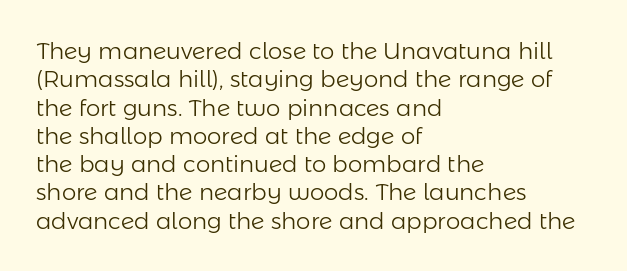
Nobody touched the tracking dial on this one. Visually the block forms a straight wall on the left and a jagged coastline on the right. Posture: upright roman. Beneath every word, the page is bare.
